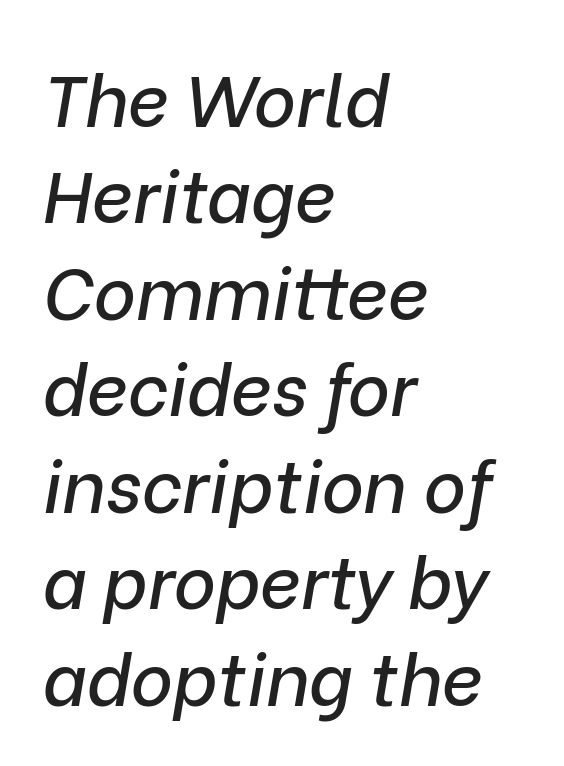
{"italic": "yes", "lean": "right", "slant_degrees": 9, "width": "normal", "stroke_contrast": "low", "x_height": "medium", "monospaced": "no", "underline": "no", "align": "left", "line_spacing": "normal", "line_spacing_ratio": 1.34, "letter_spacing": "normal", "letter_spacing_em": 0.0, "glyph_px": 72}
